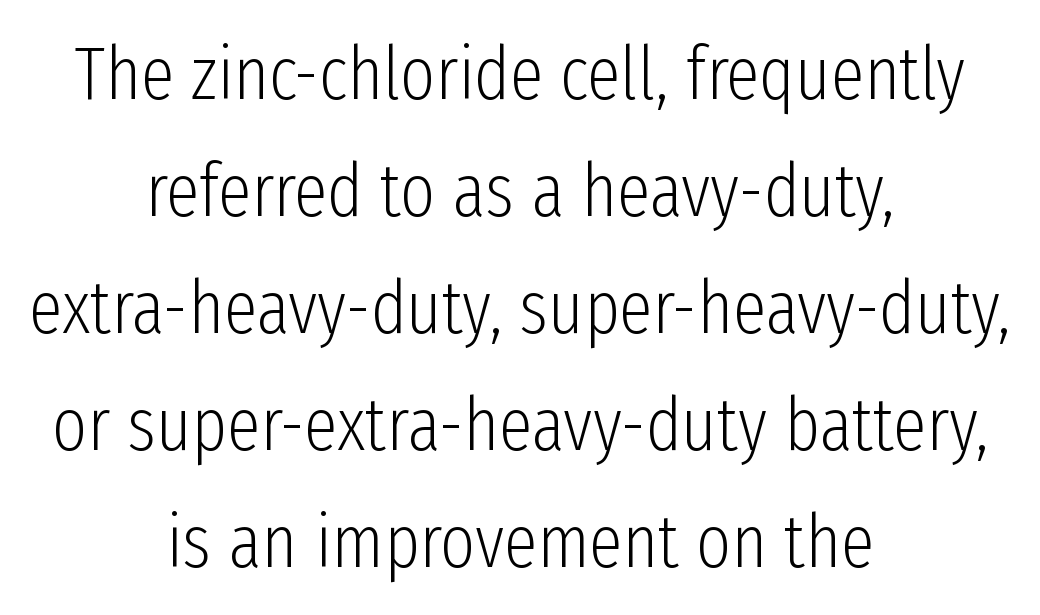
{"serif": "no", "italic": "no", "bold": "no", "weight": "light", "width": "condensed", "stroke_contrast": "low", "x_height": "medium", "monospaced": "no", "underline": "no", "align": "center", "line_spacing": "normal", "line_spacing_ratio": 1.56, "letter_spacing": "normal", "letter_spacing_em": 0.0, "glyph_px": 75}
